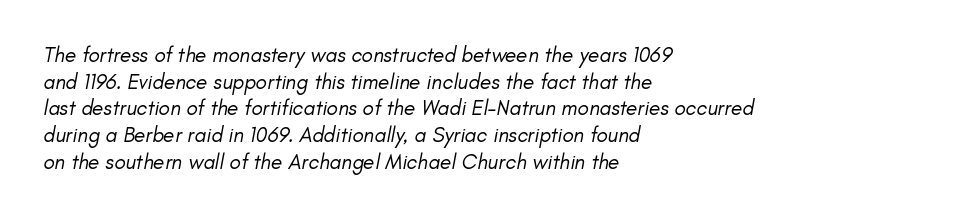
{"italic": "yes", "lean": "right", "slant_degrees": 11, "bold": "no", "underline": "no", "align": "left", "line_spacing": "normal", "line_spacing_ratio": 1.27, "letter_spacing": "normal", "letter_spacing_em": 0.0, "glyph_px": 21}
